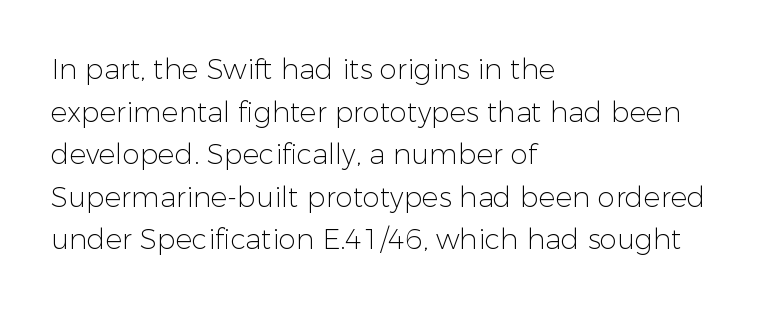
{"serif": "no", "italic": "no", "bold": "no", "weight": "light", "width": "normal", "stroke_contrast": "low", "x_height": "medium", "monospaced": "no", "underline": "no", "align": "left", "line_spacing": "normal", "line_spacing_ratio": 1.52, "letter_spacing": "normal", "letter_spacing_em": 0.0, "glyph_px": 28}
